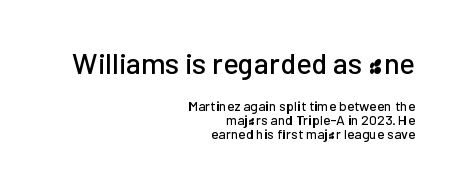
The image shows 29 px sans-serif type, upright; set right-aligned, tight line spacing (0.99x), normal letter spacing, not underlined; the first (top) block is 2.07x larger; low stroke contrast and a medium x-height.
